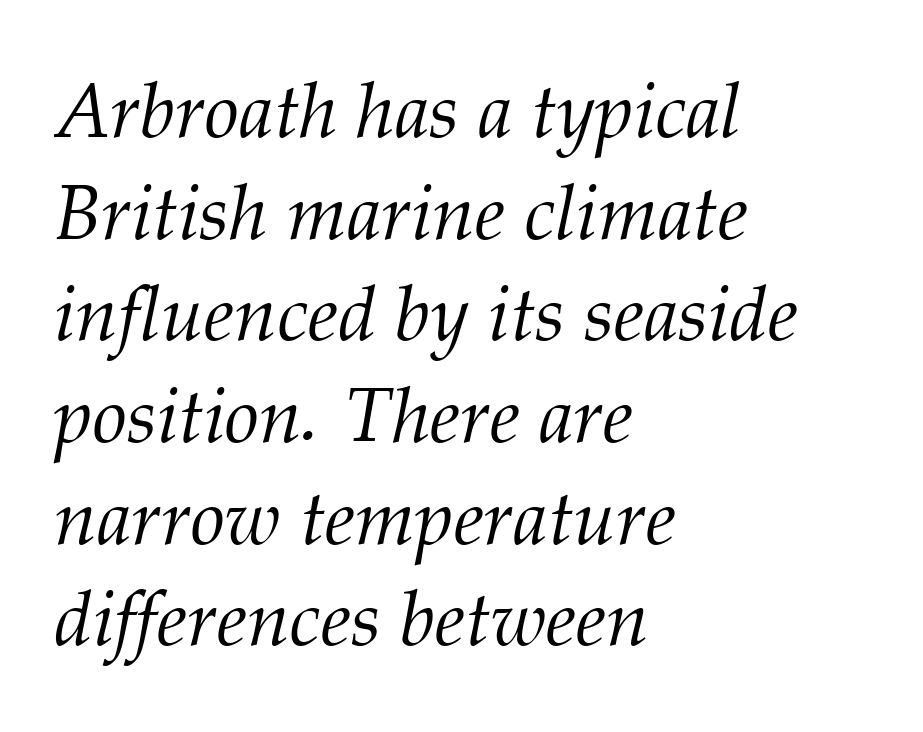
{"serif": "yes", "italic": "yes", "lean": "right", "slant_degrees": 12, "bold": "no", "weight": "light", "width": "normal", "stroke_contrast": "medium", "x_height": "medium", "monospaced": "no", "underline": "no", "align": "left", "line_spacing": "normal", "line_spacing_ratio": 1.32, "letter_spacing": "normal", "letter_spacing_em": 0.0, "glyph_px": 77}
